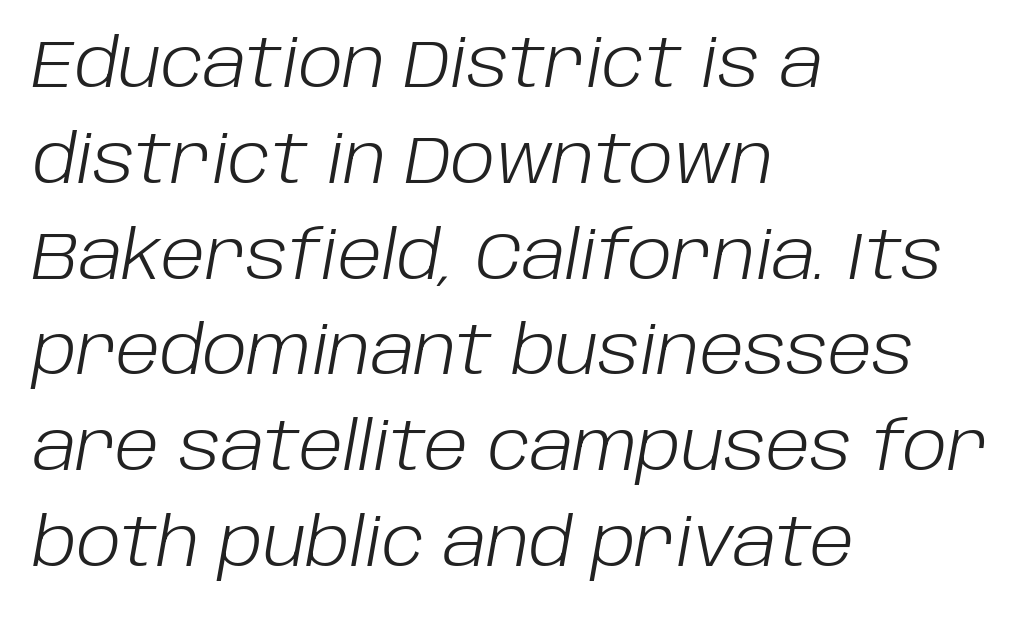
{"italic": "yes", "lean": "right", "slant_degrees": 10, "bold": "no", "weight": "light", "width": "normal", "stroke_contrast": "low", "x_height": "large", "monospaced": "no", "underline": "no", "align": "left", "line_spacing": "normal", "line_spacing_ratio": 1.43, "letter_spacing": "normal", "letter_spacing_em": 0.0, "glyph_px": 67}
